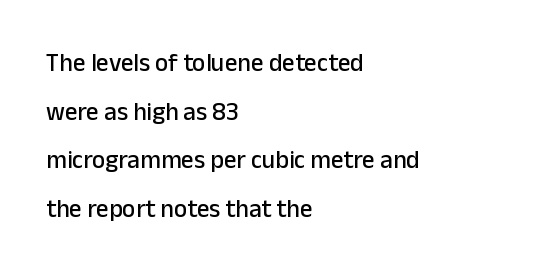
{"italic": "no", "underline": "no", "align": "left", "line_spacing": "loose", "line_spacing_ratio": 1.95, "letter_spacing": "normal", "letter_spacing_em": 0.0, "glyph_px": 25}
